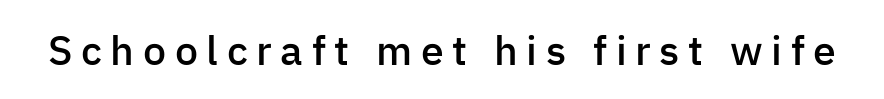
The letterforms stand isolated, each surrounded by extra space. A typesetter would call this proportional, since set widths differ per character. These lines were composed using upright roman letters. Has an underline been added? It has not. Each glyph is drawn with semibold strokes, heavier than normal yet not fully bold. Are there feet on the stems? There aren't — it's a sans.
